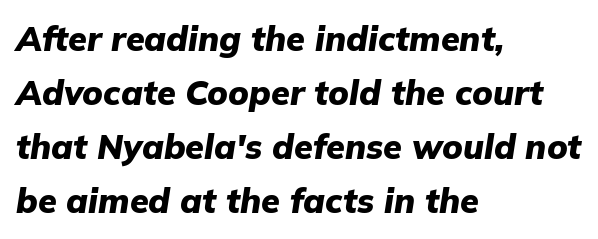
{"italic": "yes", "lean": "right", "slant_degrees": 9, "bold": "yes", "weight": "heavy", "width": "normal", "stroke_contrast": "low", "x_height": "medium", "monospaced": "no", "underline": "no", "align": "left", "line_spacing": "normal", "line_spacing_ratio": 1.59, "letter_spacing": "normal", "letter_spacing_em": 0.0, "glyph_px": 34}
